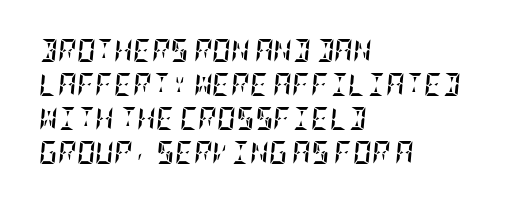
Q: Is the text bold? A: Yes.
Q: Is the text italic (slanted)? A: Yes, it leans right by about 5 degrees.
Q: Is the text underlined? A: No.
Q: How is the paragraph aligned? A: Left-aligned.
Q: Is the spacing between letters normal or unusually wide? A: Normal.
Q: Is the spacing between lines tight, normal or loose? A: Normal.
